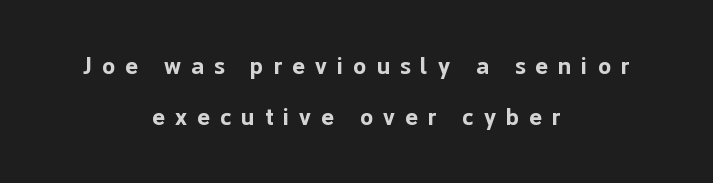
This block would shrink considerably if given ordinary leading; it's expanded now. Set as a true bold cut, around the 700 mark. Each line is balanced around a shared central axis. Glance below the letters and you will spot only blank space. Tall strokes in this sample are plumb rather than angled.
